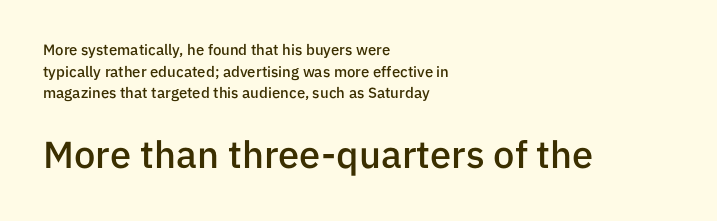
{"serif": "no", "italic": "no", "bold": "semi", "weight": "semibold", "width": "normal", "stroke_contrast": "low", "x_height": "medium", "monospaced": "no", "underline": "no", "align": "left", "line_spacing": "normal", "line_spacing_ratio": 1.44, "letter_spacing": "normal", "letter_spacing_em": 0.0, "larger_block": "second", "size_ratio": 2.53, "glyph_px": 38}
